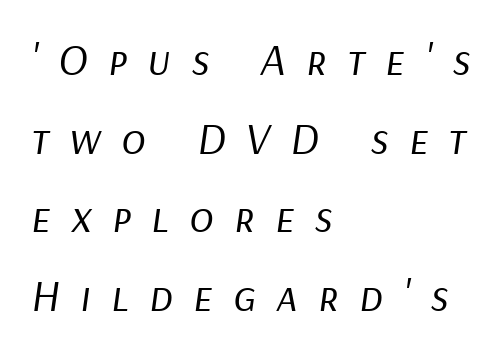
The weight would be labelled regular, book, light, or lighter still. Tracking here is generous; glyphs stand well apart from one another. Is this a fixed-width face? No — the glyphs have proportional, varying widths. Underline: absent. The glyphs look as if they've been sheared to an angle.
